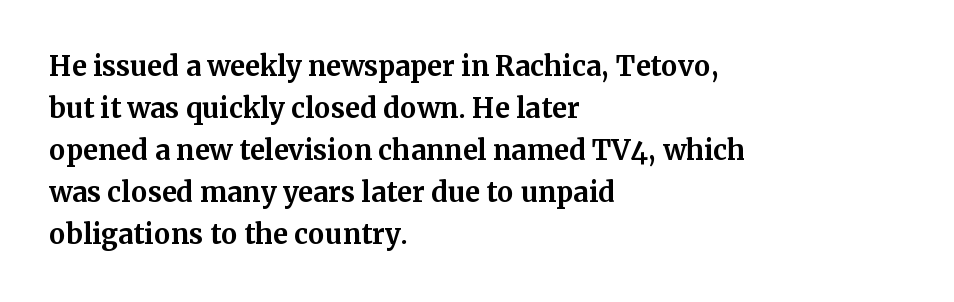
Q: Is the text bold? A: Yes.
Q: Is the text italic (slanted)? A: No, it is upright.
Q: Is the text underlined? A: No.
Q: How is the paragraph aligned? A: Left-aligned.
Q: Is the spacing between letters normal or unusually wide? A: Normal.
Q: Is the spacing between lines tight, normal or loose? A: Normal.
